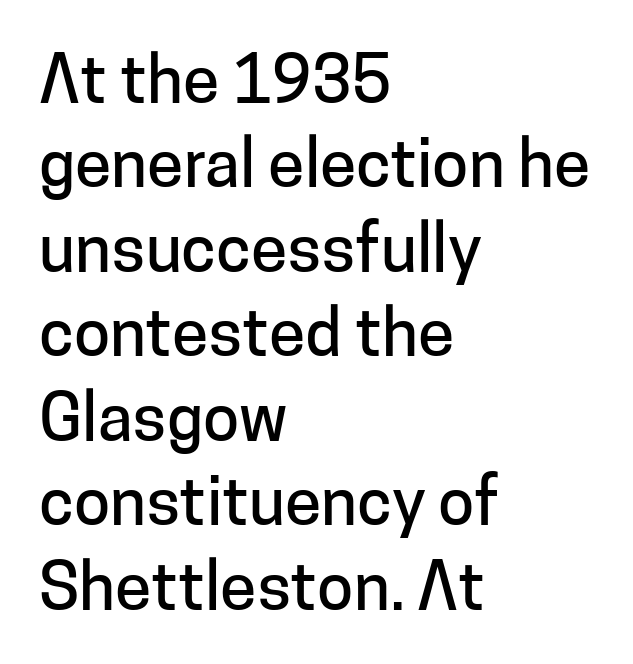
Successive baselines arrive at the customary interval. The line texture is even and compact thanks to regular tracking. Typographically, this falls in the sans-serif category. Varying glyph widths throughout — classic text-font behaviour. The foot of each line stays bare and open. Leftover space on each line is placed entirely after the last word.
